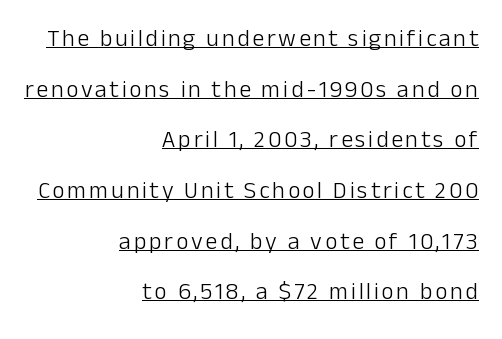
{"italic": "no", "bold": "no", "underline": "yes", "align": "right", "line_spacing": "loose", "line_spacing_ratio": 2.11, "glyph_px": 24}
